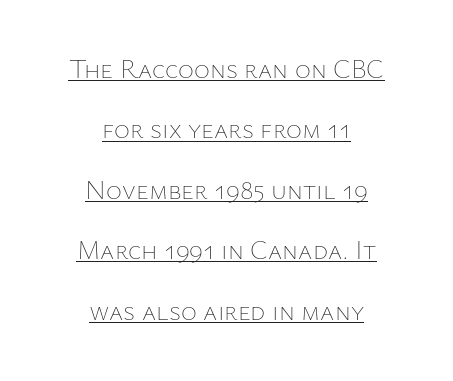
Q: Is the text bold? A: No.
Q: Is the text italic (slanted)? A: No, it is upright.
Q: Is the text underlined? A: Yes.
Q: How is the paragraph aligned? A: Centered.
Q: Is the spacing between letters normal or unusually wide? A: Normal.
Q: Is the spacing between lines tight, normal or loose? A: Loose.
